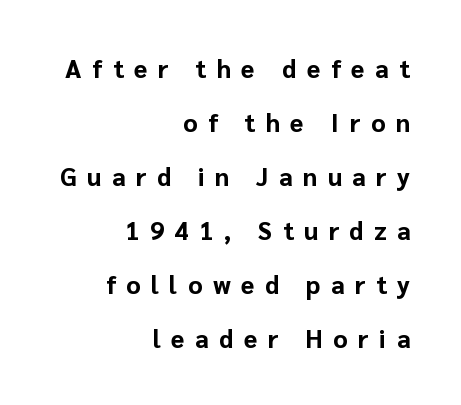
The image shows 25 px bold type, upright; set right-aligned, loose line spacing (2.16x), unusually wide letter spacing (+0.42 em), not underlined.
